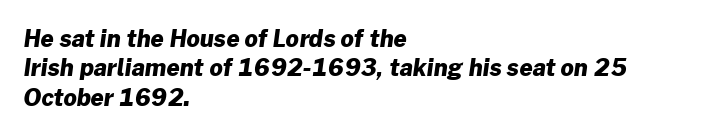
Q: Is the text bold? A: Yes.
Q: Is the text underlined? A: No.
Q: How is the paragraph aligned? A: Left-aligned.
Q: Is the spacing between letters normal or unusually wide? A: Normal.
Q: Is the spacing between lines tight, normal or loose? A: Normal.
